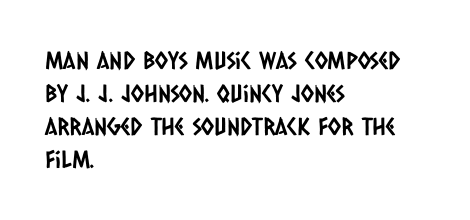
Line beginnings align vertically; line endings do not. Tracking here is standard; glyphs follow each other at the usual distance. This rendering features lettering with no underline. The vertical gap from one line to the next is medium.
